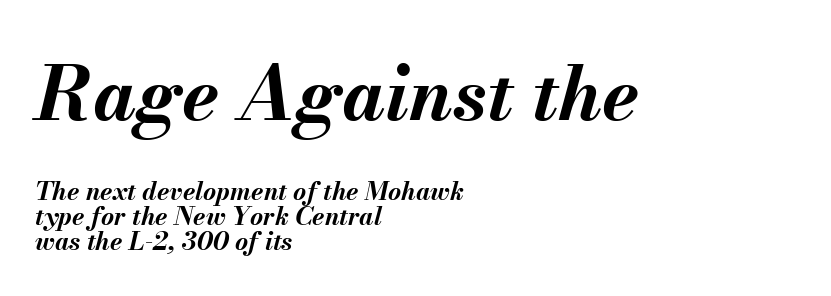
The image shows 75 px bold type, italic (leaning right); set left-aligned, tight line spacing (1.01x), normal letter spacing, not underlined; the first (top) block is 3.0x larger; medium stroke contrast and a small x-height.
